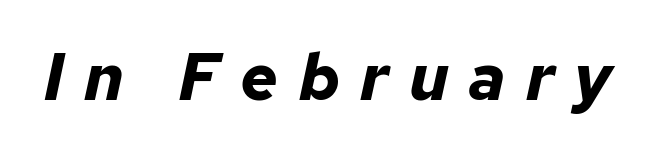
Q: Is the text bold? A: Yes.
Q: Is the text italic (slanted)? A: Yes, it leans right by about 12 degrees.
Q: Is the text underlined? A: No.
Q: Is the spacing between letters normal or unusually wide? A: Unusually wide.
Q: Width (condensed, normal, or wide)? A: Normal.
Q: Stroke contrast? A: Low.
Q: x-height? A: Medium.
Q: Monospaced? A: No.
